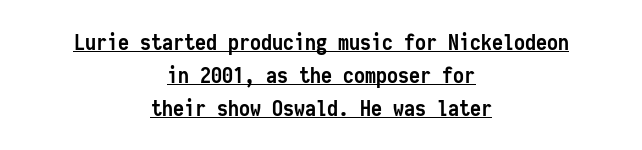
The image shows 22 px bold type, upright; set centered, normal line spacing (1.5x), normal letter spacing, underlined.
